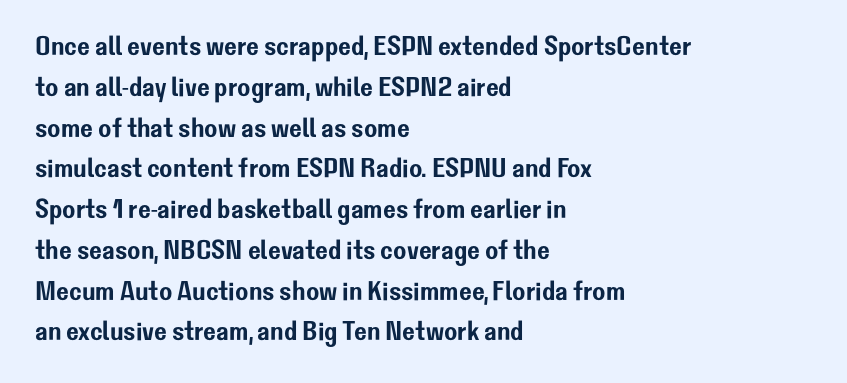
{"italic": "no", "underline": "no", "align": "left", "line_spacing": "normal", "line_spacing_ratio": 1.51, "letter_spacing": "normal", "letter_spacing_em": 0.0, "glyph_px": 27}
